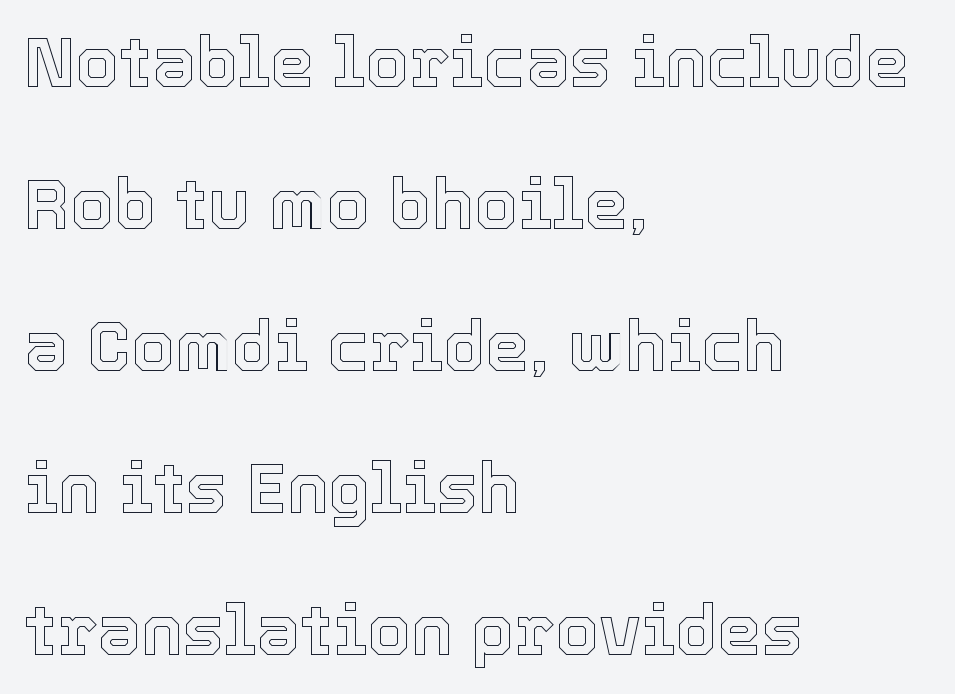
Q: Is the text italic (slanted)? A: No, it is upright.
Q: Is the text underlined? A: No.
Q: How is the paragraph aligned? A: Left-aligned.
Q: Is the spacing between letters normal or unusually wide? A: Normal.
Q: Is the spacing between lines tight, normal or loose? A: Loose.
Q: Width (condensed, normal, or wide)? A: Normal.
Q: x-height? A: Medium.
Q: Monospaced? A: No.
